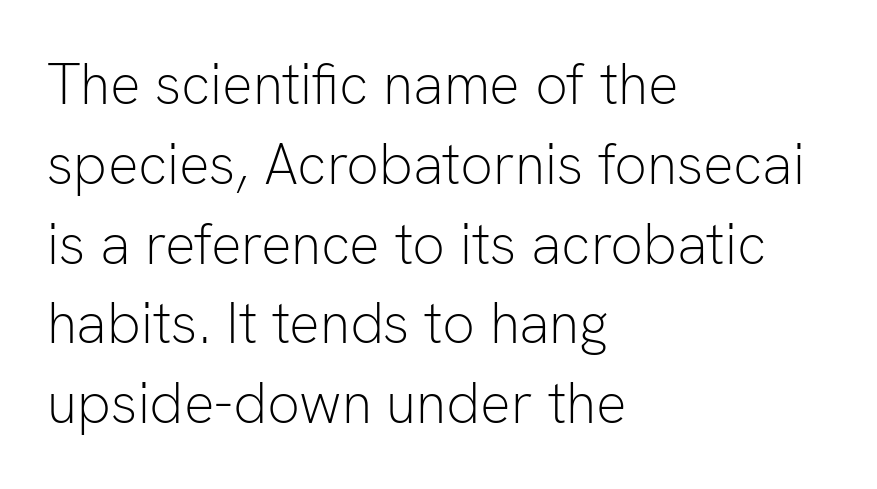
A quiet, ordinary-to-light weight characterises the typeface. The vertical gap from one line to the next is medium. The ragged edge is on the right, which tells us the setting is flush left. Here the glyphs are tracked normally, forming tight word shapes.
